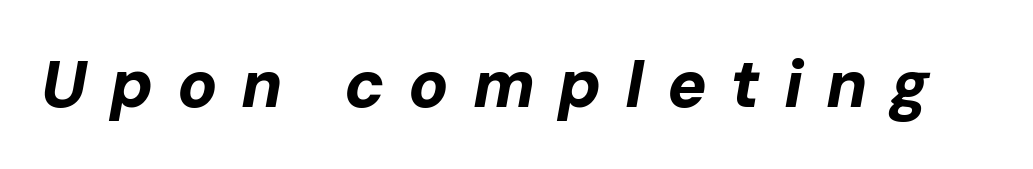
Q: Is the text bold? A: Yes.
Q: Is the text italic (slanted)? A: Yes, it leans right by about 10 degrees.
Q: Is the text underlined? A: No.
Q: Is the spacing between letters normal or unusually wide? A: Unusually wide.
Q: Width (condensed, normal, or wide)? A: Normal.
Q: Stroke contrast? A: Low.
Q: x-height? A: Medium.
Q: Monospaced? A: No.
